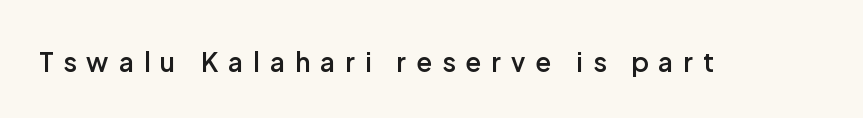
Firm but not heavy-handed strokes: this text is semibold. Between one letter and the next there's a generous, obvious gap. Descenders are the only things crossing below the line. Ordinary non-slanted type is in use.
